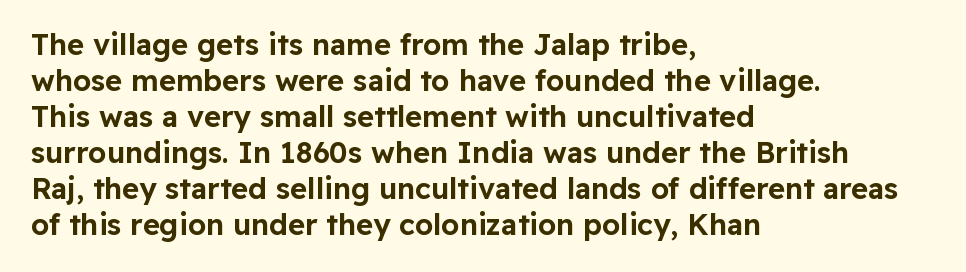
Lines of text with bare space underneath. A typesetter would call this zero additional tracking. Classification — sans serif. Compared with a centered layout, this one pins lines to the left instead. When letters stand straight like this, we call the style roman or upright.
